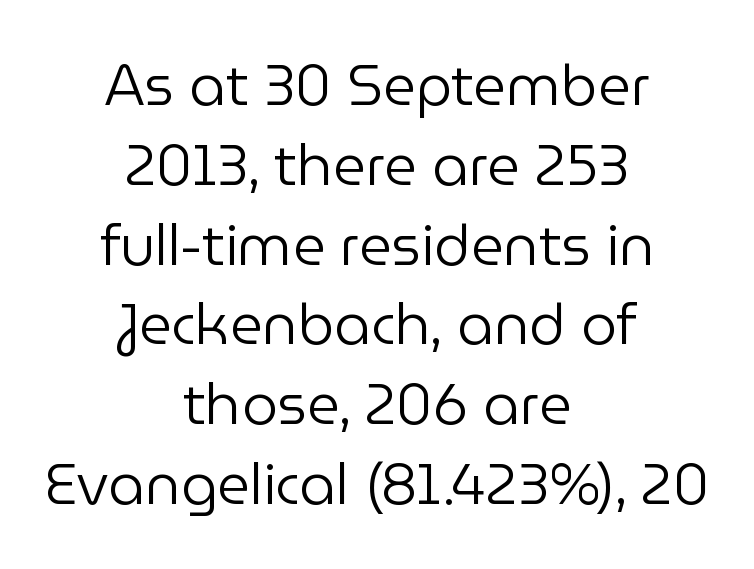
The image shows 57 px regular-weight sans-serif type, upright; set centered, normal line spacing (1.4x), normal letter spacing, not underlined; low stroke contrast and a medium x-height.
